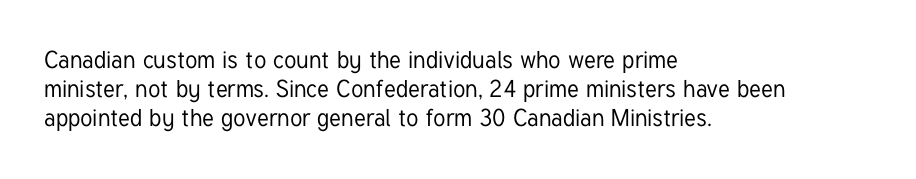
Q: Is the text italic (slanted)? A: No, it is upright.
Q: Is the text underlined? A: No.
Q: How is the paragraph aligned? A: Left-aligned.
Q: Is the spacing between letters normal or unusually wide? A: Normal.
